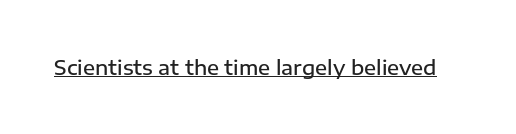
Vertical strokes here are truly vertical. Firm but not heavy-handed strokes: this text is semibold. A typographer would call this underscored text. Students, note that the glyphs here touch the page at normal intervals.
